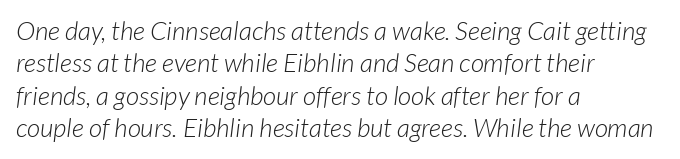
Each new line begins a customary step beneath the previous one. Counters stay open thanks to moderate or lighter strokes. The zone under the glyphs is completely vacant. Leftover space on each line is placed entirely after the last word. Between one letter and the next there's only the usual sliver of space.
